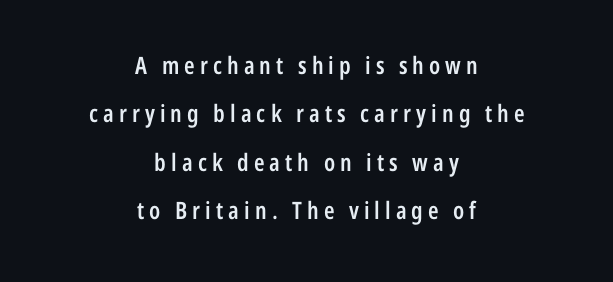
The image shows 24 px text type, upright; set centered, loose line spacing (2.02x), unusually wide letter spacing (+0.21 em), not underlined.
